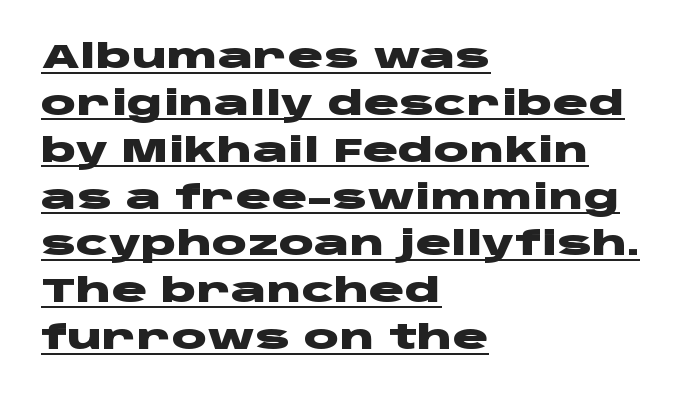
Caption: multi-line text, flush left, ragged right. The passage shown has conventional tracking throughout. Stroke thickness is high; the sample reads as a true bold. Evenly set lines give the paragraph a standard silhouette. Letterform terminals end flat and unadorned throughout the passage. Is this a fixed-width face? No — the glyphs have proportional, varying widths.
